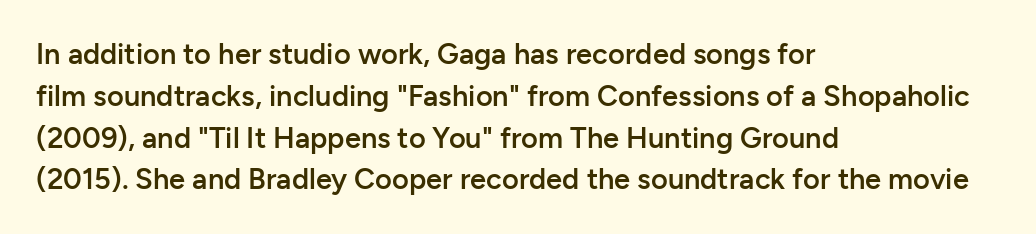
{"serif": "no", "italic": "no", "bold": "semi", "weight": "semibold", "width": "normal", "stroke_contrast": "low", "x_height": "medium", "monospaced": "no", "underline": "no", "align": "left", "line_spacing": "normal", "line_spacing_ratio": 1.44, "letter_spacing": "normal", "letter_spacing_em": 0.0, "glyph_px": 29}
